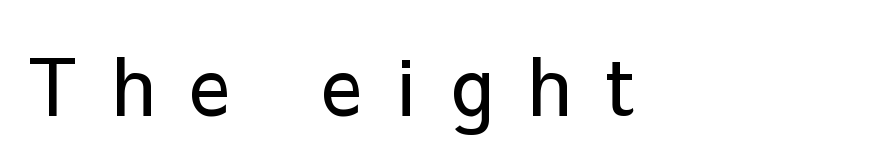
Check where the strokes stop: nothing finishes them off — pure sans. Anything drawn beneath the words? Only blank space. Every stem runs plumb, perpendicular to the baseline. The rendering uses natural spacing where letterforms have individual widths. This is not heavy type; no bold has been used.
